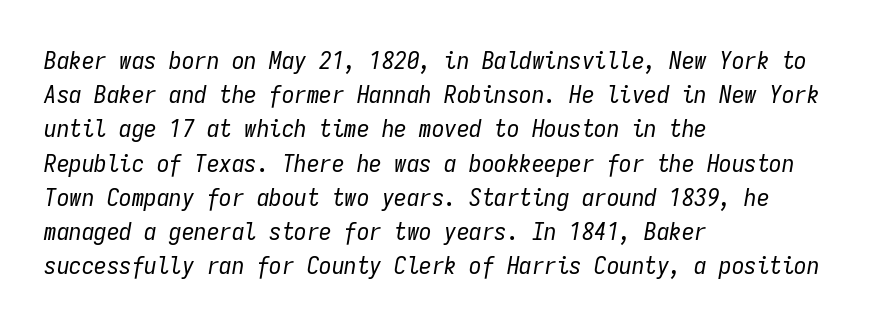
{"italic": "yes", "lean": "right", "slant_degrees": 9, "bold": "no", "underline": "no", "align": "left", "line_spacing": "normal", "line_spacing_ratio": 1.37, "letter_spacing": "normal", "letter_spacing_em": 0.0, "glyph_px": 25}
